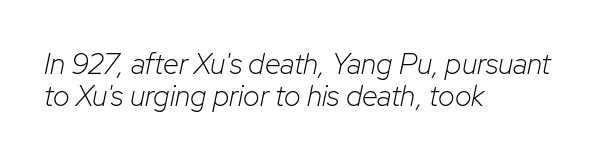
The image shows 29 px light type, italic (leaning right); set left-aligned, tight line spacing (1.09x), normal letter spacing, not underlined; low stroke contrast and a medium x-height.
